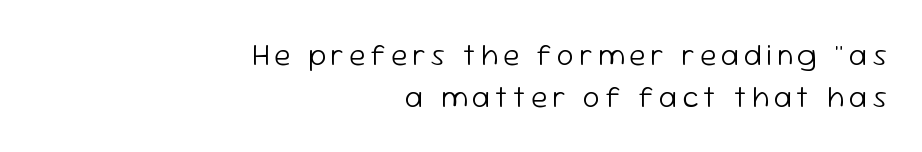
{"serif": "no", "italic": "no", "bold": "no", "weight": "light", "width": "normal", "stroke_contrast": "low", "x_height": "medium", "monospaced": "no", "underline": "no", "align": "right", "line_spacing": "normal", "line_spacing_ratio": 1.41, "glyph_px": 30}
